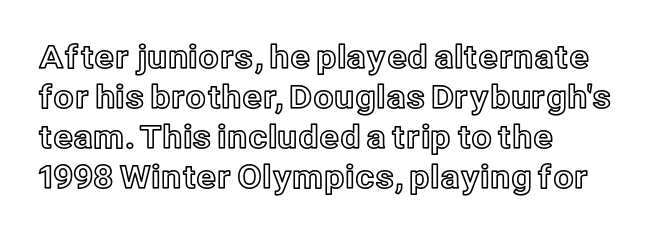
The string is rendered with underlining switched off. This rendering uses left alignment, leaving the right contour irregular. Proportional: the letters do not fall into vertical columns. What's the leading like? Ordinary, nothing unusual. Unlike italic type, these characters show no tilt at all. Letter spacing: default.
